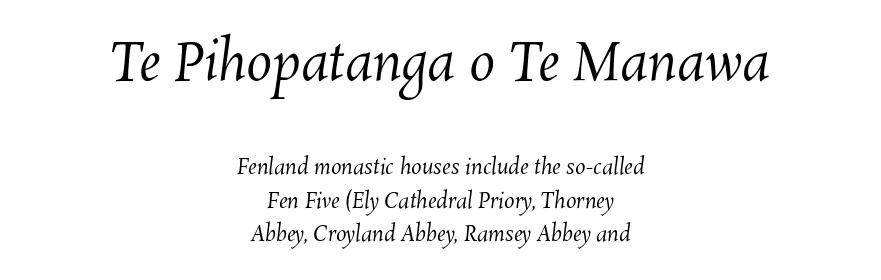
Q: Is the text bold? A: No.
Q: Is the text underlined? A: No.
Q: How is the paragraph aligned? A: Centered.
Q: Is the spacing between letters normal or unusually wide? A: Normal.
Q: Is the spacing between lines tight, normal or loose? A: Normal.
Q: Which block of text is set in a larger size, the first (top) or the second (bottom)? A: The first (top) one.
Q: Width (condensed, normal, or wide)? A: Normal.
Q: Stroke contrast? A: Medium.
Q: x-height? A: Medium.
Q: Monospaced? A: No.
